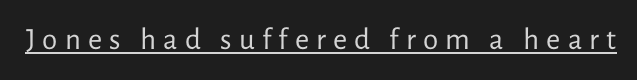
{"serif": "no", "italic": "no", "bold": "no", "weight": "regular", "width": "normal", "stroke_contrast": "low", "x_height": "medium", "monospaced": "no", "underline": "yes", "letter_spacing": "wide", "letter_spacing_em": 0.23, "glyph_px": 31}
